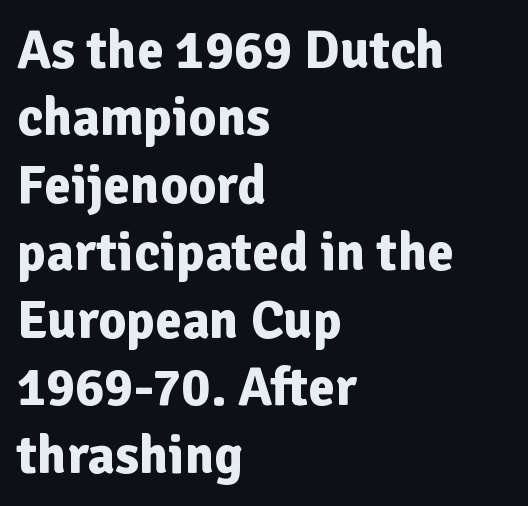
The image shows 54 px bold sans-serif type, upright; set left-aligned, normal line spacing (1.25x), normal letter spacing, not underlined; low stroke contrast and a medium x-height.
